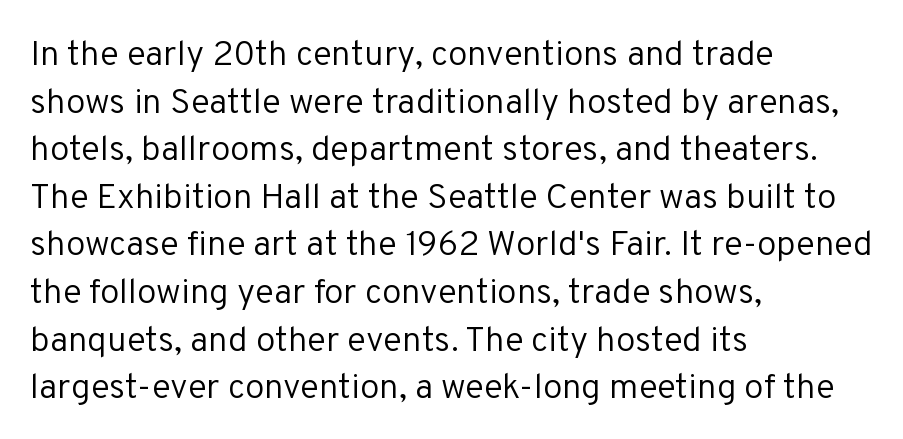
{"serif": "no", "italic": "no", "bold": "no", "weight": "regular", "width": "normal", "stroke_contrast": "low", "x_height": "medium", "monospaced": "no", "underline": "no", "align": "left", "line_spacing": "normal", "line_spacing_ratio": 1.36, "letter_spacing": "normal", "letter_spacing_em": 0.0, "glyph_px": 35}
